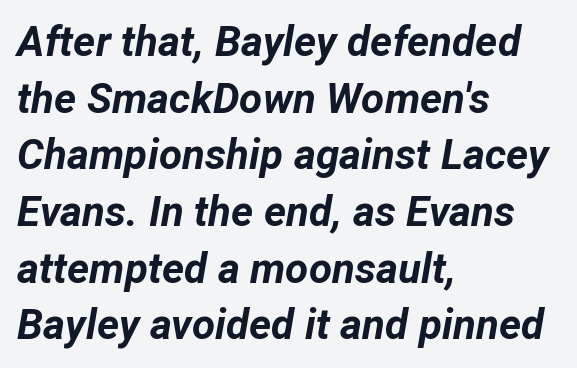
The image shows 42 px bold type, italic (leaning right); set left-aligned, normal line spacing (1.35x), normal letter spacing, not underlined; low stroke contrast and a medium x-height.
